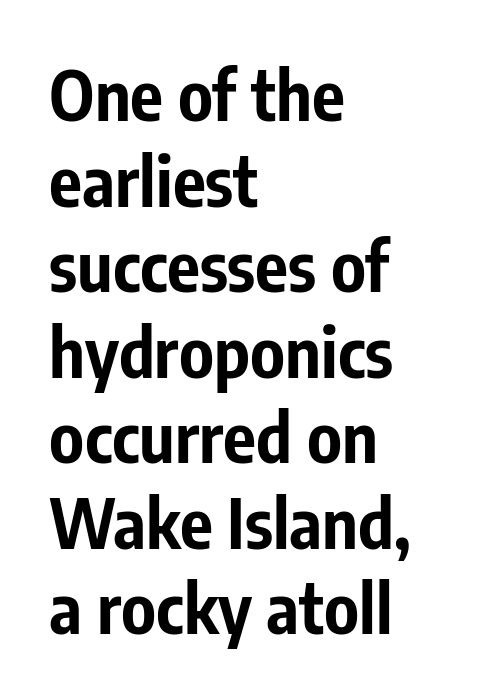
Q: Is the text bold? A: Yes.
Q: Is the text italic (slanted)? A: No, it is upright.
Q: Is the typeface a serif or a sans-serif typeface? A: Sans-serif.
Q: Is the text underlined? A: No.
Q: How is the paragraph aligned? A: Left-aligned.
Q: Is the spacing between letters normal or unusually wide? A: Normal.
Q: Width (condensed, normal, or wide)? A: Condensed.
Q: Stroke contrast? A: Low.
Q: x-height? A: Medium.
Q: Monospaced? A: No.
